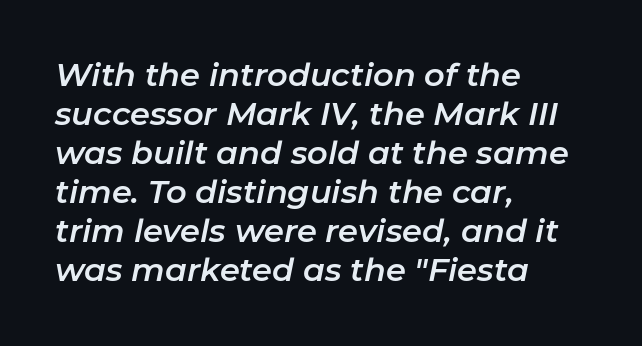
A student would call this left alignment; a typographer would say flush left, rag right. The letterforms sit shoulder to shoulder at normal distance. Yep, that's italic — everything's leaning. The space directly below the letters is spotless.
